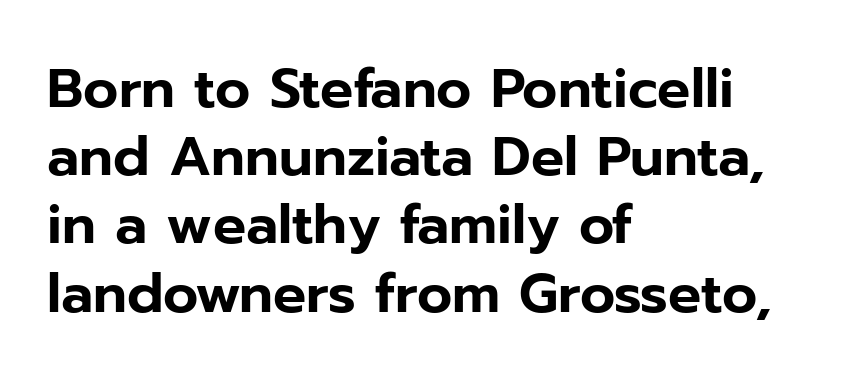
The image shows 55 px sans-serif type, upright; set left-aligned, line spacing 1.24x, normal letter spacing, not underlined; low stroke contrast and a medium x-height.
